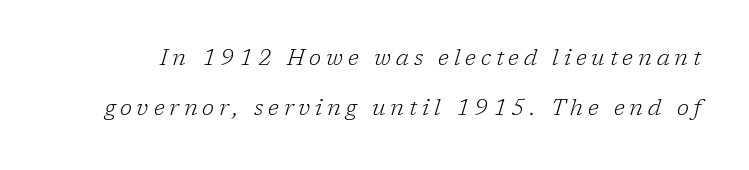
{"italic": "yes", "lean": "right", "slant_degrees": 17, "bold": "no", "underline": "no", "line_spacing": "loose", "line_spacing_ratio": 2.28, "letter_spacing": "wide", "letter_spacing_em": 0.22, "glyph_px": 22}
